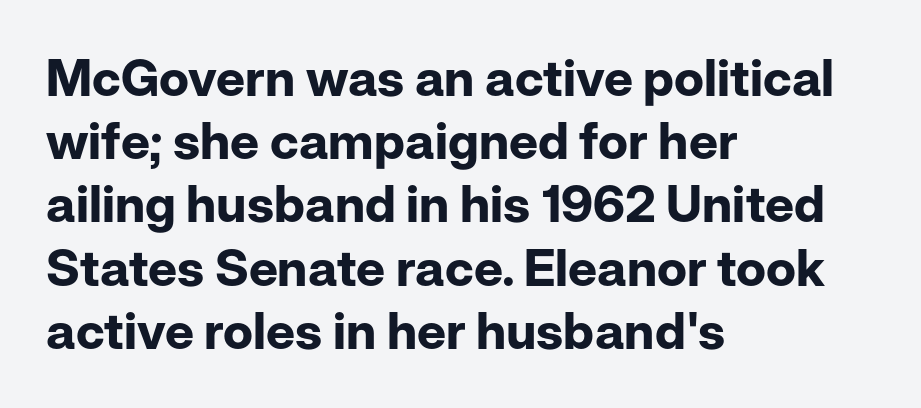
The image shows 51 px bold sans-serif type, upright; set left-aligned, line spacing 1.24x, normal letter spacing, not underlined; low stroke contrast and a medium x-height.
